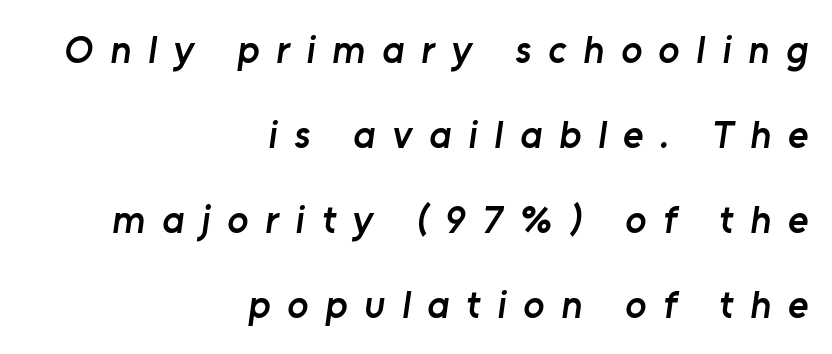
Q: Is the text bold? A: Semi-bold.
Q: Is the typeface a serif or a sans-serif typeface? A: Sans-serif.
Q: Is the text underlined? A: No.
Q: How is the paragraph aligned? A: Right-aligned.
Q: Is the spacing between letters normal or unusually wide? A: Unusually wide.
Q: Is the spacing between lines tight, normal or loose? A: Loose.
Q: Width (condensed, normal, or wide)? A: Normal.
Q: Stroke contrast? A: Low.
Q: x-height? A: Medium.
Q: Monospaced? A: No.
